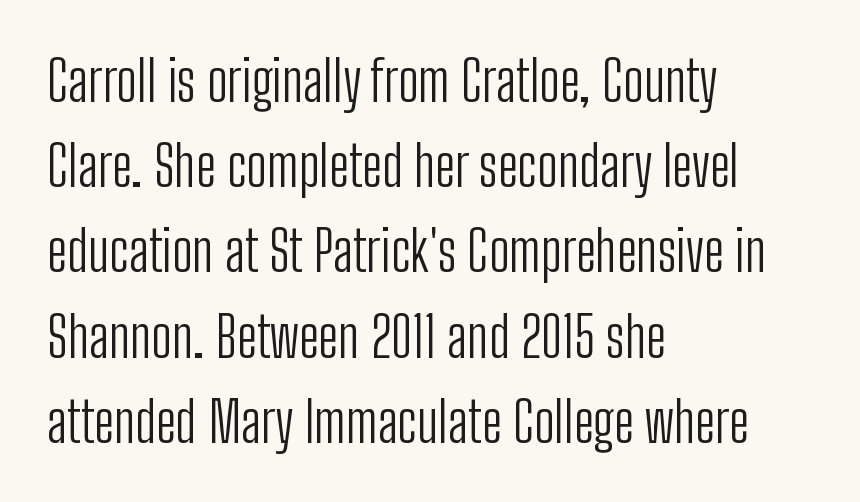
Leading matches the norm, producing a regular column. What kind of face is this? One without serifs — a sans. Notice how the passage keeps a crisp vertical edge on the left only. Varying glyph widths throughout — classic text-font behaviour. Descender tails drop into unmarked territory. The type is set solid horizontally, with unmodified tracking.
